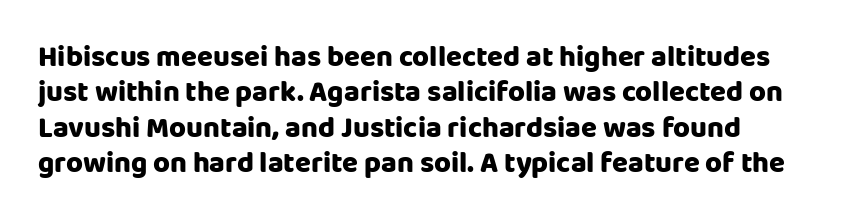
Q: Is the text italic (slanted)? A: No, it is upright.
Q: Is the typeface a serif or a sans-serif typeface? A: Sans-serif.
Q: Is the text underlined? A: No.
Q: Is the spacing between letters normal or unusually wide? A: Normal.
Q: Width (condensed, normal, or wide)? A: Normal.
Q: Stroke contrast? A: Low.
Q: x-height? A: Large.
Q: Monospaced? A: No.
